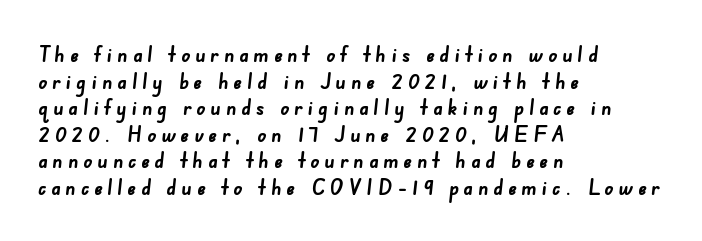
The image shows 22 px bold type; set left-aligned, line spacing 1.21x, unusually wide letter spacing (+0.22 em), not underlined.
